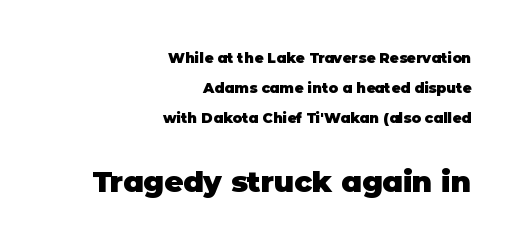
Q: Is the text bold? A: Yes.
Q: Is the text italic (slanted)? A: No, it is upright.
Q: Is the typeface a serif or a sans-serif typeface? A: Sans-serif.
Q: Is the text underlined? A: No.
Q: How is the paragraph aligned? A: Right-aligned.
Q: Is the spacing between letters normal or unusually wide? A: Normal.
Q: Is the spacing between lines tight, normal or loose? A: Loose.
Q: Which block of text is set in a larger size, the first (top) or the second (bottom)? A: The second (bottom) one.
Q: Width (condensed, normal, or wide)? A: Normal.
Q: Stroke contrast? A: Low.
Q: x-height? A: Large.
Q: Monospaced? A: No.
